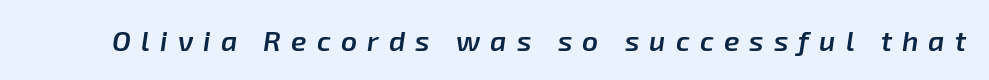
{"italic": "yes", "lean": "right", "slant_degrees": 8, "bold": "semi", "weight": "semibold", "width": "normal", "stroke_contrast": "low", "x_height": "medium", "monospaced": "no", "underline": "no", "letter_spacing": "wide", "letter_spacing_em": 0.36, "glyph_px": 28}
